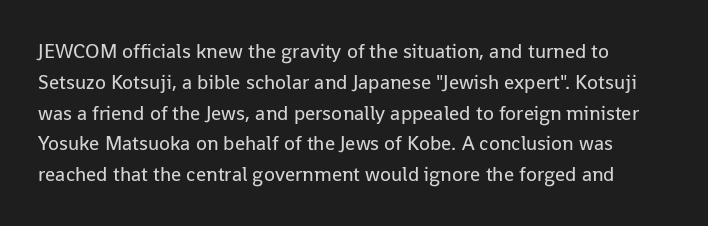
{"italic": "no", "bold": "no", "underline": "no", "line_spacing": "normal", "line_spacing_ratio": 1.54, "letter_spacing": "normal", "letter_spacing_em": 0.0, "glyph_px": 20}
